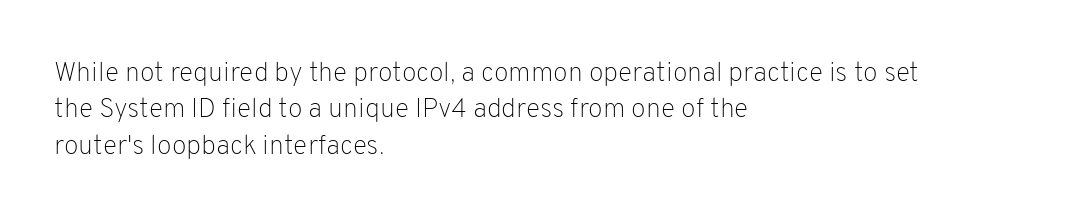
Q: Is the text bold? A: No.
Q: Is the text italic (slanted)? A: No, it is upright.
Q: Is the text underlined? A: No.
Q: How is the paragraph aligned? A: Left-aligned.
Q: Is the spacing between letters normal or unusually wide? A: Normal.
Q: Is the spacing between lines tight, normal or loose? A: Normal.
